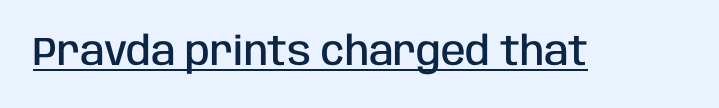
Nothing unusual about the tracking: characters are spaced as the font intends. A typographer would call this underscored text. The lettering holds an erect, upright posture throughout. Here the designer chose a conventional face with non-uniform glyph widths. Does the type have serifs? No, each stem ends abruptly. Each glyph is drawn with semibold strokes, heavier than normal yet not fully bold.
